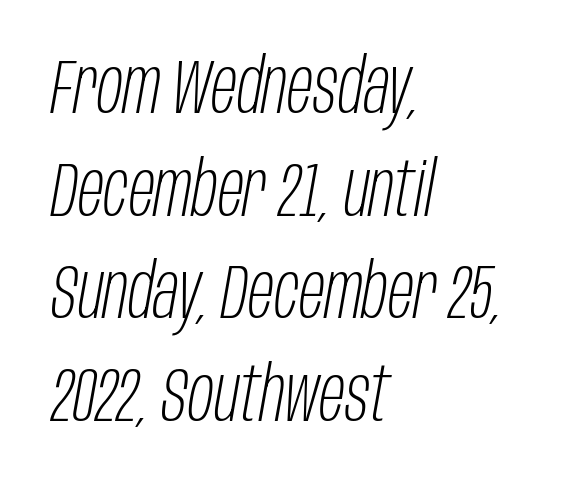
Q: Is the text bold? A: No.
Q: Is the text italic (slanted)? A: Yes, it leans right by about 10 degrees.
Q: Is the text underlined? A: No.
Q: How is the paragraph aligned? A: Left-aligned.
Q: Is the spacing between letters normal or unusually wide? A: Normal.
Q: Is the spacing between lines tight, normal or loose? A: Normal.
Q: Width (condensed, normal, or wide)? A: Condensed.
Q: Stroke contrast? A: Low.
Q: x-height? A: Large.
Q: Monospaced? A: No.
